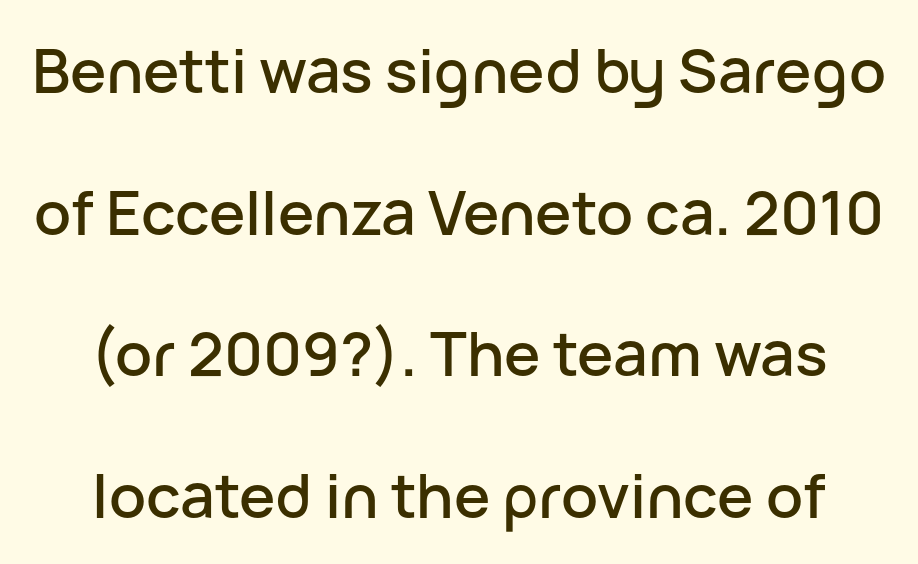
Q: Is the text italic (slanted)? A: No, it is upright.
Q: Is the typeface a serif or a sans-serif typeface? A: Sans-serif.
Q: Is the text underlined? A: No.
Q: Is the spacing between letters normal or unusually wide? A: Normal.
Q: Is the spacing between lines tight, normal or loose? A: Loose.
Q: Width (condensed, normal, or wide)? A: Normal.
Q: Stroke contrast? A: Low.
Q: x-height? A: Medium.
Q: Monospaced? A: No.
